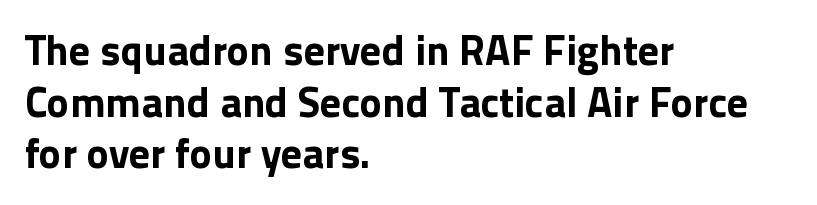
The image shows 42 px bold sans-serif type, upright; set left-aligned, line spacing 1.23x, normal letter spacing, not underlined; a medium x-height.
